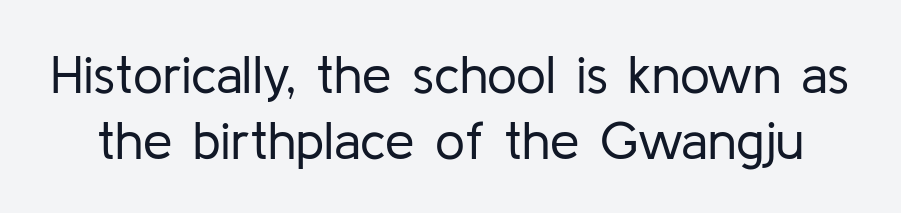
Q: Is the text bold? A: No.
Q: Is the text italic (slanted)? A: No, it is upright.
Q: Is the typeface a serif or a sans-serif typeface? A: Sans-serif.
Q: Is the text underlined? A: No.
Q: Is the spacing between letters normal or unusually wide? A: Normal.
Q: Width (condensed, normal, or wide)? A: Normal.
Q: Stroke contrast? A: Low.
Q: x-height? A: Medium.
Q: Monospaced? A: No.
